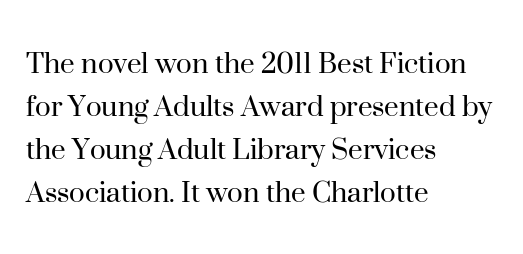
Q: Is the text bold? A: No.
Q: Is the text italic (slanted)? A: No, it is upright.
Q: Is the typeface a serif or a sans-serif typeface? A: Serif.
Q: Is the text underlined? A: No.
Q: How is the paragraph aligned? A: Left-aligned.
Q: Is the spacing between letters normal or unusually wide? A: Normal.
Q: Is the spacing between lines tight, normal or loose? A: Normal.
Q: Width (condensed, normal, or wide)? A: Normal.
Q: Stroke contrast? A: High.
Q: x-height? A: Small.
Q: Monospaced? A: No.
